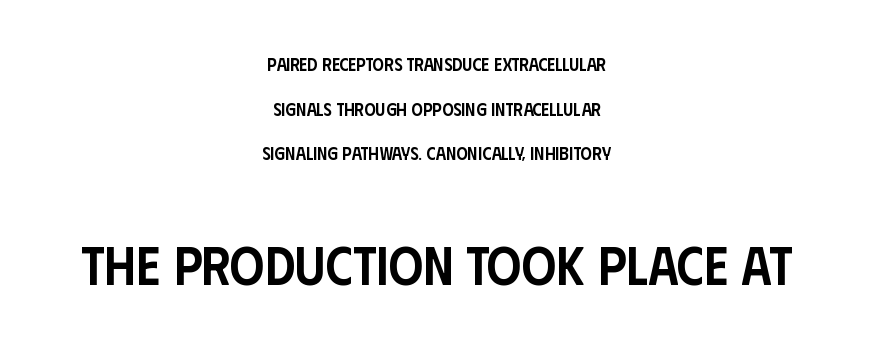
Q: Is the text bold? A: Semi-bold.
Q: Is the text italic (slanted)? A: No, it is upright.
Q: Is the typeface a serif or a sans-serif typeface? A: Sans-serif.
Q: Is the text underlined? A: No.
Q: How is the paragraph aligned? A: Centered.
Q: Is the spacing between letters normal or unusually wide? A: Normal.
Q: Is the spacing between lines tight, normal or loose? A: Loose.
Q: Which block of text is set in a larger size, the first (top) or the second (bottom)? A: The second (bottom) one.
Q: Width (condensed, normal, or wide)? A: Condensed.
Q: Stroke contrast? A: Low.
Q: x-height? A: Large.
Q: Monospaced? A: No.
